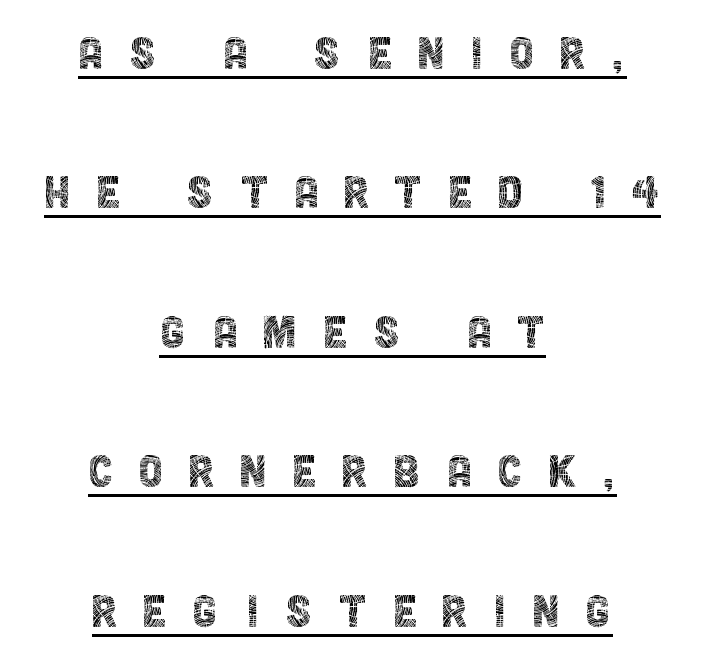
{"serif": "no", "italic": "no", "bold": "no", "weight": "thin", "width": "condensed", "x_height": "large", "monospaced": "no", "underline": "yes", "align": "center", "line_spacing": "loose", "line_spacing_ratio": 2.49, "letter_spacing": "wide", "letter_spacing_em": 0.45, "glyph_px": 56}
